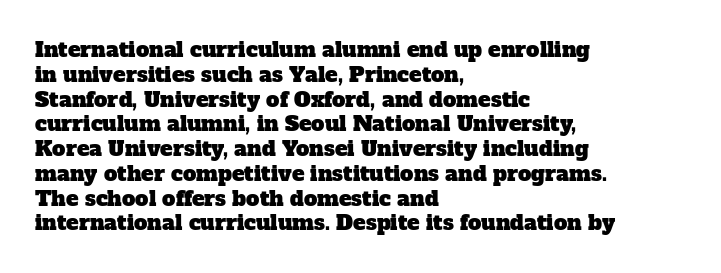
Teacher's note: observe the even left margin — that is flush-left alignment. Just letters on the line, the space beneath them empty. These lines keep a tight, regular rhythm from letter to letter.
